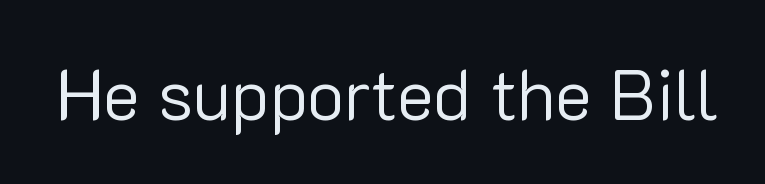
Vertical stems look standard width or narrower in stroke. The glyphs are unaccompanied by any horizontal stroke below them. Unlike italic type, these characters show no tilt at all. Honestly, the letter spacing is just normal — you wouldn't notice it. Varying glyph widths throughout — classic text-font behaviour.
